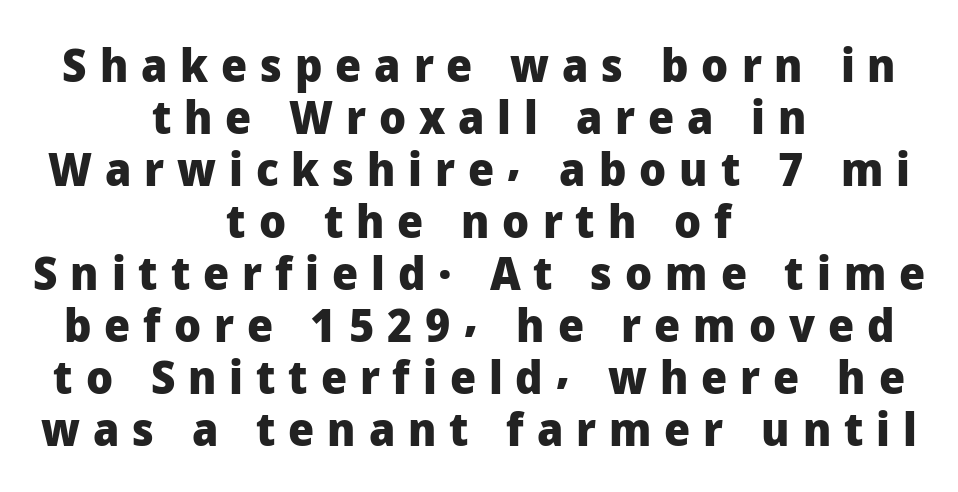
Q: Is the text bold? A: Yes.
Q: Is the text italic (slanted)? A: No, it is upright.
Q: Is the typeface a serif or a sans-serif typeface? A: Sans-serif.
Q: Is the text underlined? A: No.
Q: How is the paragraph aligned? A: Centered.
Q: Is the spacing between letters normal or unusually wide? A: Unusually wide.
Q: Is the spacing between lines tight, normal or loose? A: Tight.
Q: Width (condensed, normal, or wide)? A: Normal.
Q: Stroke contrast? A: Low.
Q: x-height? A: Medium.
Q: Monospaced? A: No.
